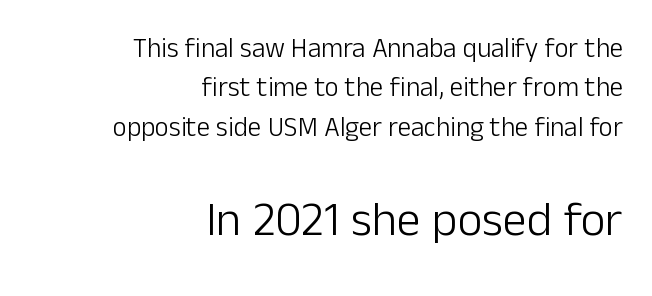
{"serif": "no", "italic": "no", "bold": "no", "weight": "light", "width": "normal", "stroke_contrast": "low", "x_height": "medium", "monospaced": "no", "underline": "no", "align": "right", "line_spacing": "normal", "line_spacing_ratio": 1.46, "letter_spacing": "normal", "letter_spacing_em": 0.0, "larger_block": "second", "size_ratio": 1.78, "glyph_px": 48}
